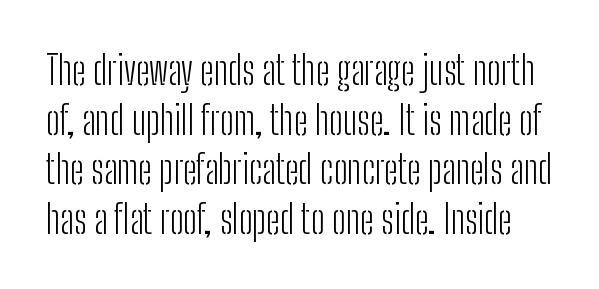
Varying glyph widths throughout — classic text-font behaviour. Heft: none added — not bold. Beneath every word, the page is bare. Unlike italic type, these characters show no tilt at all. Honestly, the letter spacing is just normal — you wouldn't notice it.
